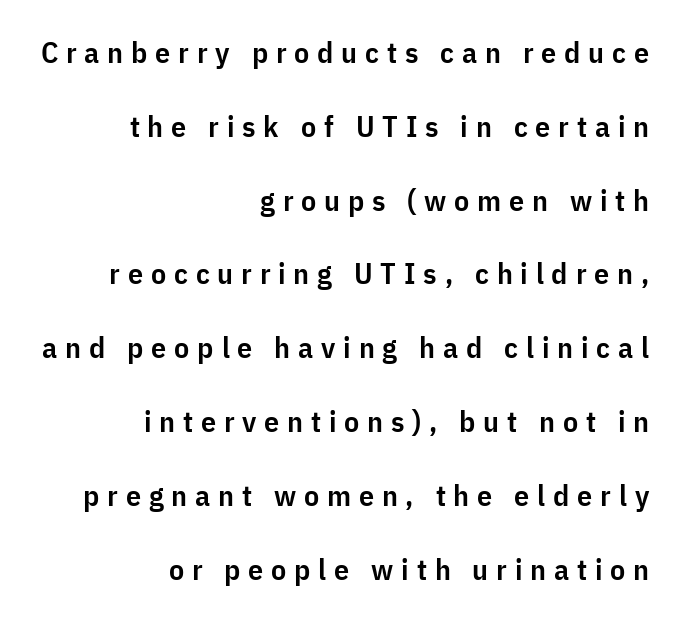
Looks like regular typesetting: each glyph gets only the width it needs. Here the glyphs are tracked loosely, breaking word shapes into spaced letters. Compared with typical paragraphs, the rows here are farther apart. The gap between lines stays unmarked. Every letter is mildly thick-stroked: semibold rather than bold.
